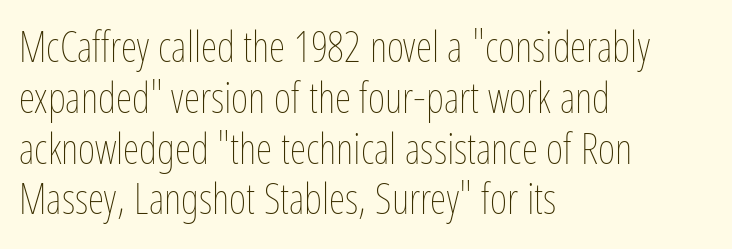
{"italic": "no", "bold": "no", "weight": "thin", "width": "condensed", "stroke_contrast": "low", "x_height": "medium", "monospaced": "no", "underline": "no", "align": "left", "line_spacing_ratio": 1.21, "letter_spacing": "normal", "letter_spacing_em": 0.0, "glyph_px": 42}
